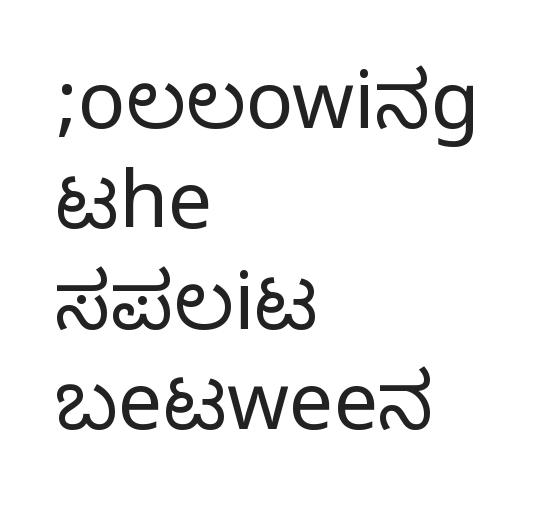
{"serif": "no", "italic": "no", "width": "condensed", "stroke_contrast": "medium", "monospaced": "no", "underline": "no", "align": "left", "line_spacing": "normal", "line_spacing_ratio": 1.27, "letter_spacing": "normal", "letter_spacing_em": 0.0, "glyph_px": 79}
